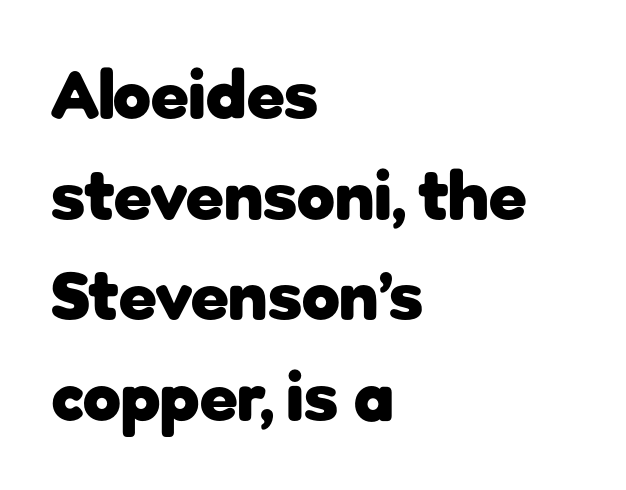
{"serif": "no", "italic": "no", "bold": "yes", "weight": "heavy", "width": "normal", "stroke_contrast": "low", "x_height": "medium", "monospaced": "no", "underline": "no", "align": "left", "line_spacing": "normal", "line_spacing_ratio": 1.46, "letter_spacing": "normal", "letter_spacing_em": 0.0, "glyph_px": 69}
